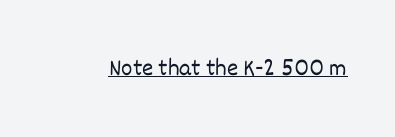
Underlined type. When letters stand straight like this, we call the style roman or upright. The line texture is even and compact thanks to regular tracking. The strokes carry an ordinary text weight at most.
